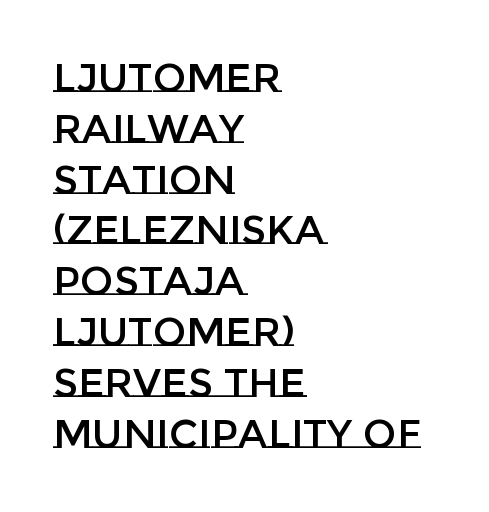
The image shows 40 px text type, upright; set left-aligned, normal line spacing (1.27x), normal letter spacing, not underlined; low stroke contrast and a large x-height.
